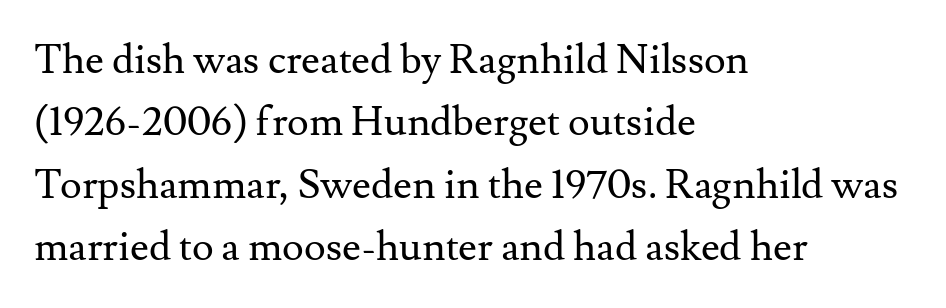
Q: Is the text bold? A: No.
Q: Is the text italic (slanted)? A: No, it is upright.
Q: Is the typeface a serif or a sans-serif typeface? A: Serif.
Q: Is the text underlined? A: No.
Q: How is the paragraph aligned? A: Left-aligned.
Q: Is the spacing between letters normal or unusually wide? A: Normal.
Q: Is the spacing between lines tight, normal or loose? A: Normal.
Q: Width (condensed, normal, or wide)? A: Normal.
Q: Stroke contrast? A: Medium.
Q: x-height? A: Small.
Q: Monospaced? A: No.
